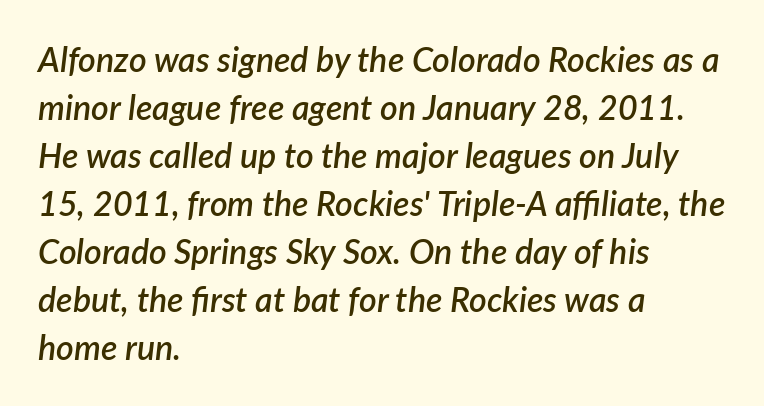
The image shows 34 px semibold type, italic (leaning right); set left-aligned, normal line spacing (1.41x), normal letter spacing, not underlined; low stroke contrast and a medium x-height.
